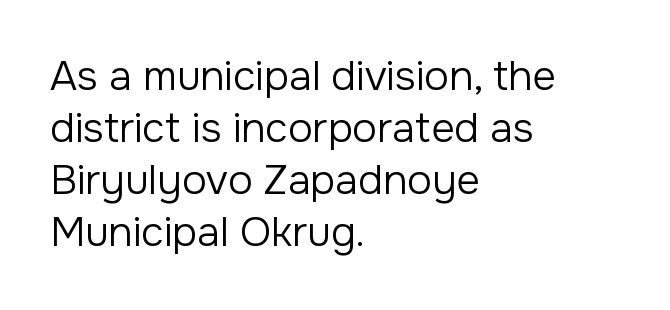
{"serif": "no", "italic": "no", "bold": "no", "weight": "regular", "width": "normal", "stroke_contrast": "low", "x_height": "medium", "monospaced": "no", "underline": "no", "align": "left", "line_spacing": "normal", "line_spacing_ratio": 1.27, "letter_spacing": "normal", "letter_spacing_em": 0.0, "glyph_px": 41}
